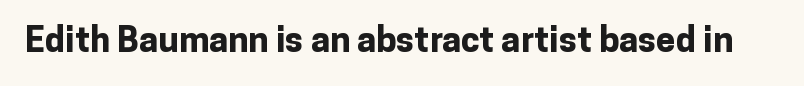
Tall strokes in this sample are plumb rather than angled. Varying glyph widths throughout — classic text-font behaviour. Default kerning and tracking; the words read as compact shapes. Its strokes are broad and dark, the hallmark of bold type. Quick note: underline off.
